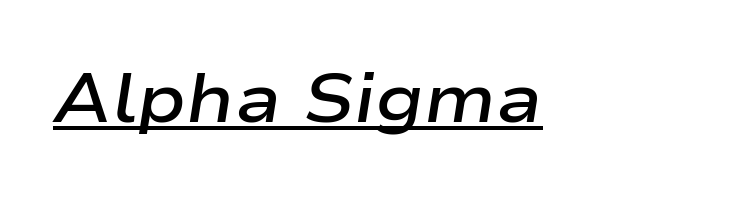
The image shows 68 px semibold, wide type, italic (leaning right); set normal letter spacing, underlined; low stroke contrast and a medium x-height.
